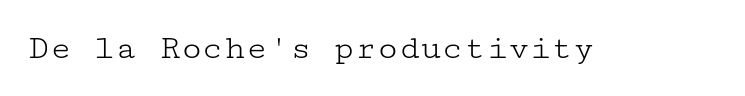
The image shows 36 px light, wide serif type, upright; set normal letter spacing, not underlined; low stroke contrast and a medium x-height.
